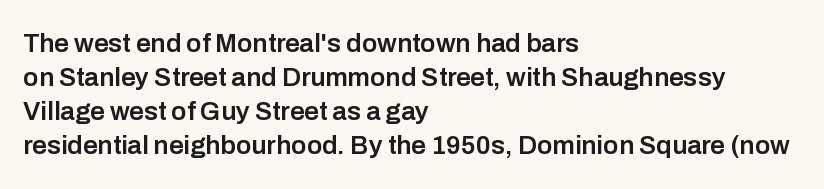
{"italic": "no", "bold": "semi", "underline": "no", "align": "left", "line_spacing": "normal", "line_spacing_ratio": 1.31, "letter_spacing": "normal", "letter_spacing_em": 0.0, "glyph_px": 26}
